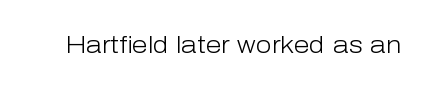
The type is set solid horizontally, with unmodified tracking. Words float on clear page, feet unadorned. A quiet, ordinary-to-light weight characterises the typeface. The type sits square on the baseline with zero lean.
